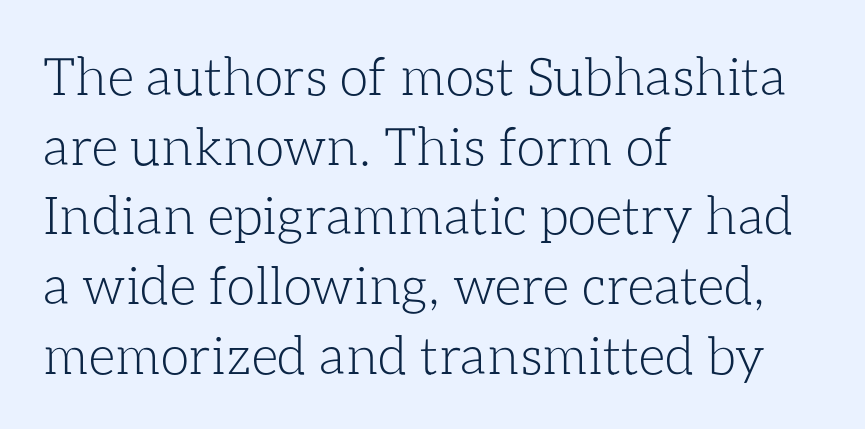
The image shows 52 px light type, upright; set left-aligned, normal line spacing (1.34x), normal letter spacing, not underlined; low stroke contrast and a medium x-height.
